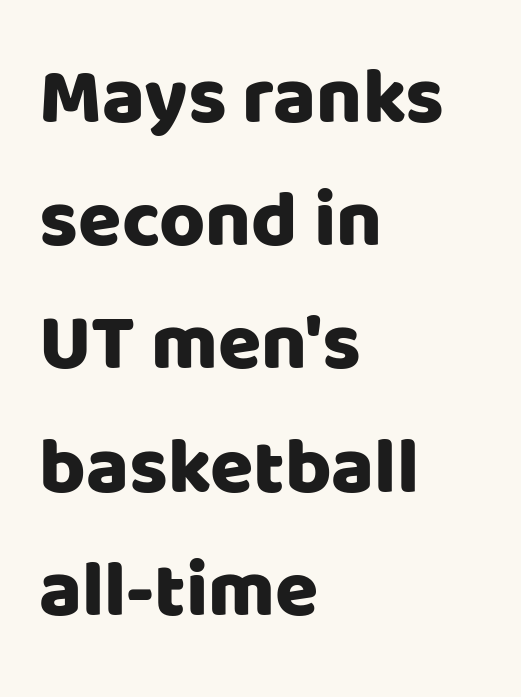
The image shows 79 px sans-serif type, upright; set left-aligned, normal line spacing (1.56x), normal letter spacing, not underlined; low stroke contrast and a large x-height.
